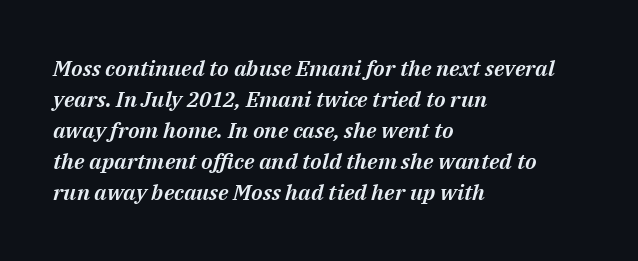
{"italic": "yes", "lean": "right", "slant_degrees": 14, "underline": "no", "align": "left", "line_spacing": "normal", "line_spacing_ratio": 1.41, "letter_spacing": "normal", "letter_spacing_em": 0.0, "glyph_px": 22}
